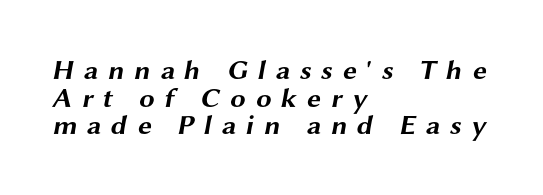
{"serif": "no", "bold": "yes", "weight": "bold", "width": "wide", "stroke_contrast": "medium", "x_height": "medium", "monospaced": "no", "underline": "no", "align": "left", "line_spacing": "tight", "line_spacing_ratio": 0.99, "letter_spacing": "wide", "letter_spacing_em": 0.34, "glyph_px": 28}
